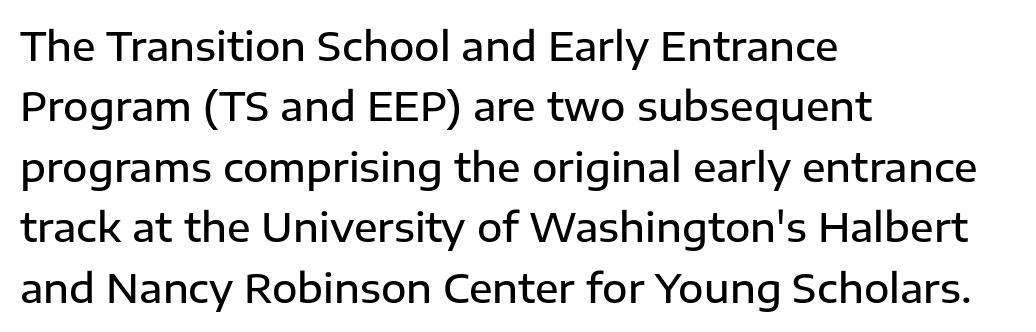
The image shows 39 px semibold sans-serif type, upright; set left-aligned, normal line spacing (1.55x), normal letter spacing, not underlined; low stroke contrast and a medium x-height.
